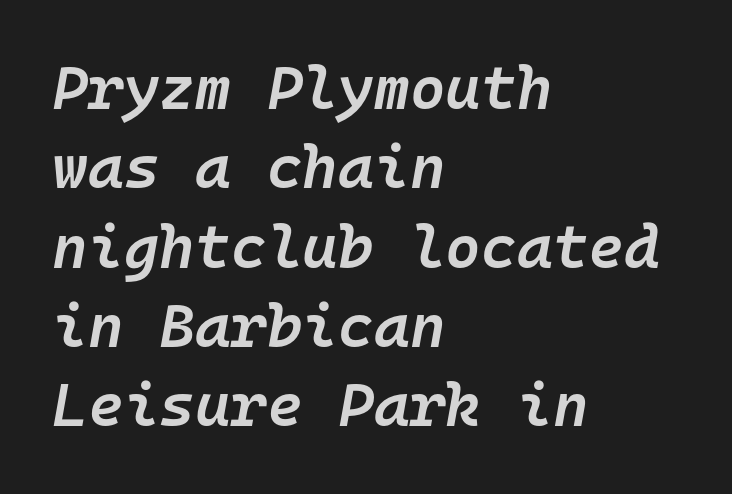
Q: Is the text bold? A: Semi-bold.
Q: Is the text italic (slanted)? A: Yes, it leans right by about 10 degrees.
Q: Is the text underlined? A: No.
Q: How is the paragraph aligned? A: Left-aligned.
Q: Is the spacing between letters normal or unusually wide? A: Normal.
Q: Is the spacing between lines tight, normal or loose? A: Normal.
Q: Width (condensed, normal, or wide)? A: Normal.
Q: Stroke contrast? A: Low.
Q: x-height? A: Medium.
Q: Monospaced? A: Yes.
